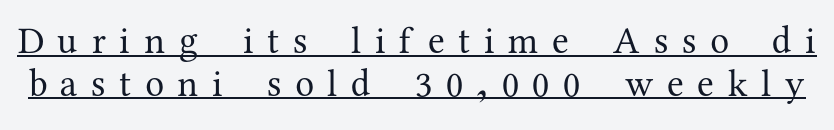
{"serif": "yes", "italic": "no", "bold": "no", "weight": "regular", "width": "normal", "stroke_contrast": "medium", "x_height": "medium", "monospaced": "no", "underline": "yes", "line_spacing": "tight", "line_spacing_ratio": 1.12, "letter_spacing": "wide", "letter_spacing_em": 0.36, "glyph_px": 38}
